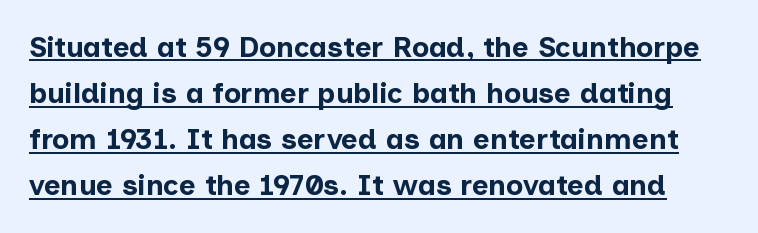
The image shows 29 px bold sans-serif type, upright; set normal line spacing (1.59x), normal letter spacing, underlined; low stroke contrast and a medium x-height.
